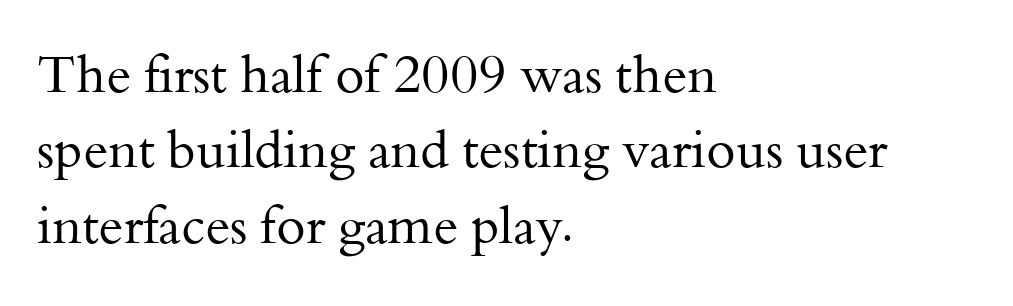
Honestly, there is no underline to notice here at all. Think standard paragraph weight, or any step lighter than that. This is roman type, the default non-slanted kind. The type is set solid horizontally, with unmodified tracking. The block of text has a typical density, with ordinary space between rows. Little horizontal feet cap the strokes, marking this as serif type.
